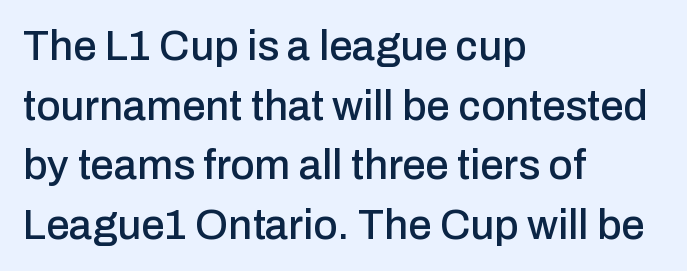
Stroke terminals: plain, sans-serif. Which margin do the lines hug? The left one — the right edge is uneven. Beneath every word, the page is bare. The passage shown is typed in a proportional face where columns would drift. Honestly, the letter spacing is just normal — you wouldn't notice it.
